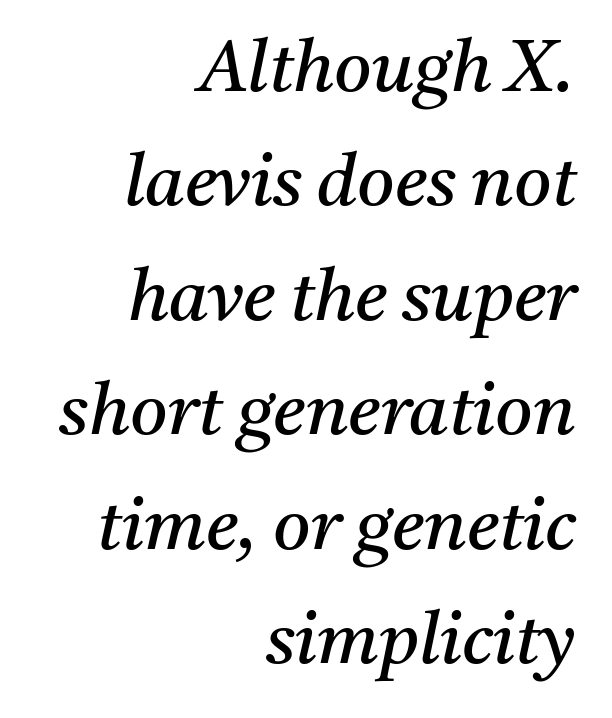
Q: Is the text bold? A: No.
Q: Is the text italic (slanted)? A: Yes, it leans right by about 11 degrees.
Q: Is the typeface a serif or a sans-serif typeface? A: Serif.
Q: Is the text underlined? A: No.
Q: How is the paragraph aligned? A: Right-aligned.
Q: Is the spacing between letters normal or unusually wide? A: Normal.
Q: Is the spacing between lines tight, normal or loose? A: Normal.
Q: Width (condensed, normal, or wide)? A: Normal.
Q: Stroke contrast? A: Medium.
Q: x-height? A: Medium.
Q: Monospaced? A: No.
